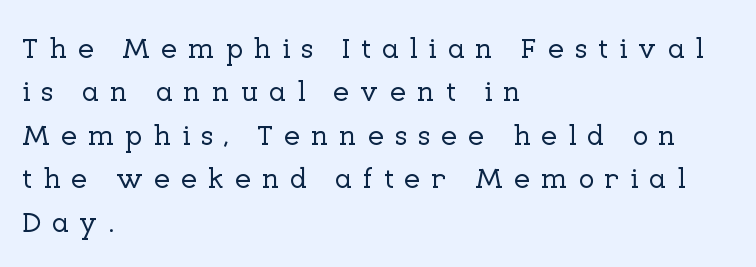
Q: Is the text italic (slanted)? A: No, it is upright.
Q: Is the typeface a serif or a sans-serif typeface? A: Serif.
Q: Is the text underlined? A: No.
Q: How is the paragraph aligned? A: Left-aligned.
Q: Is the spacing between letters normal or unusually wide? A: Unusually wide.
Q: Is the spacing between lines tight, normal or loose? A: Normal.
Q: Width (condensed, normal, or wide)? A: Normal.
Q: Stroke contrast? A: Low.
Q: x-height? A: Medium.
Q: Monospaced? A: No.
